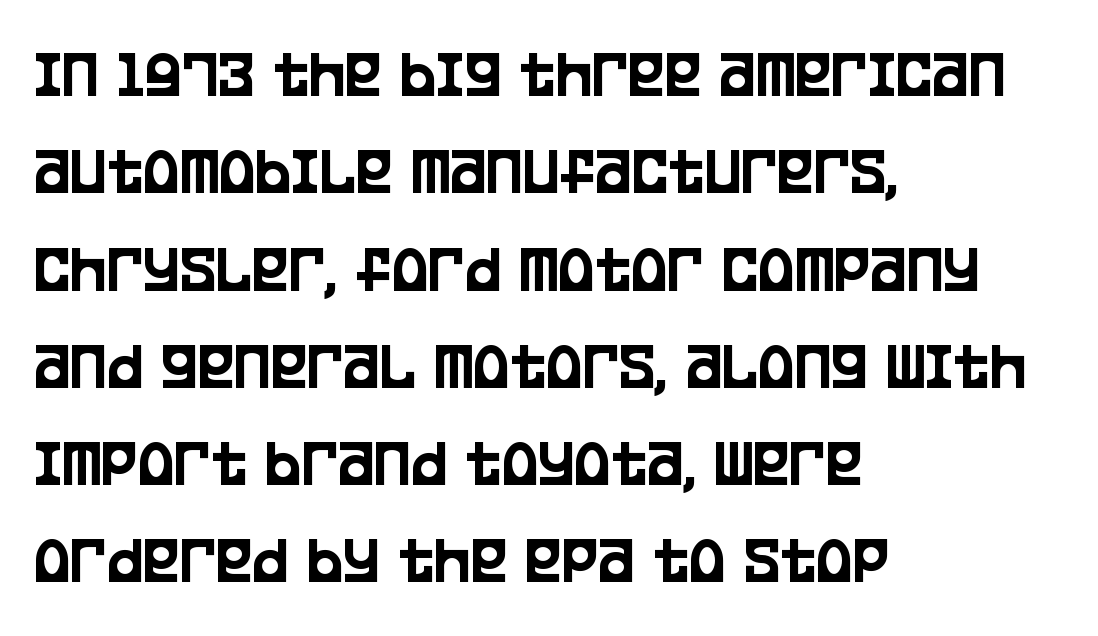
{"serif": "no", "italic": "no", "width": "condensed", "stroke_contrast": "low", "x_height": "large", "monospaced": "no", "underline": "no", "align": "left", "line_spacing": "normal", "line_spacing_ratio": 1.41, "letter_spacing": "normal", "letter_spacing_em": 0.0, "glyph_px": 69}
